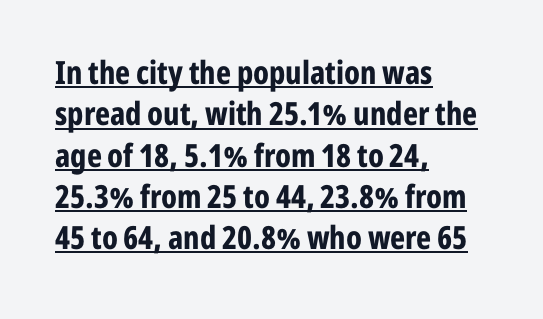
Q: Is the text bold? A: Yes.
Q: Is the text italic (slanted)? A: No, it is upright.
Q: Is the typeface a serif or a sans-serif typeface? A: Sans-serif.
Q: Is the text underlined? A: Yes.
Q: How is the paragraph aligned? A: Left-aligned.
Q: Is the spacing between letters normal or unusually wide? A: Normal.
Q: Is the spacing between lines tight, normal or loose? A: Normal.
Q: Width (condensed, normal, or wide)? A: Condensed.
Q: Stroke contrast? A: Low.
Q: x-height? A: Medium.
Q: Monospaced? A: No.
